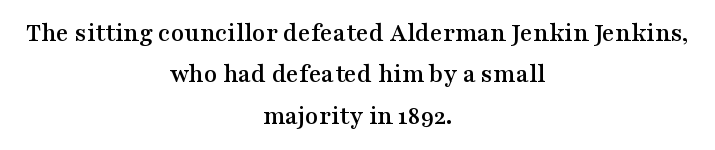
{"italic": "no", "underline": "no", "align": "center", "line_spacing": "normal", "line_spacing_ratio": 1.53, "letter_spacing": "normal", "letter_spacing_em": 0.0, "glyph_px": 27}
